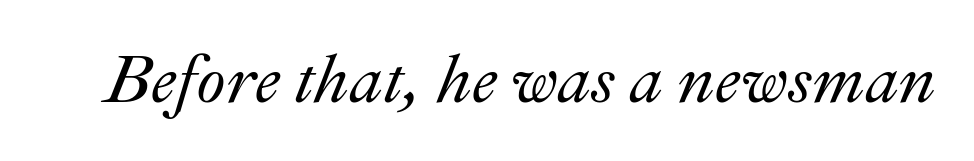
The image shows 67 px text type, italic (leaning right); set normal letter spacing, not underlined; medium stroke contrast and a small x-height.
